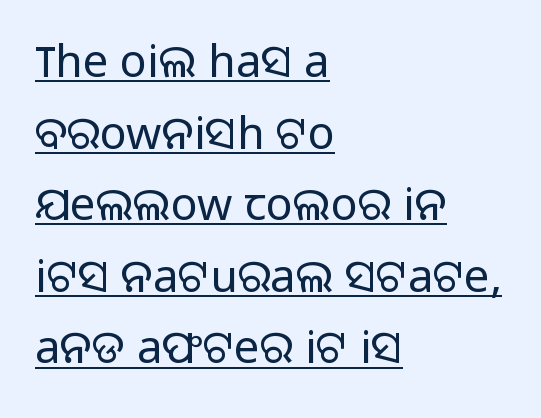
The passage shown is typed in a proportional face where columns would drift. This is roman type, the default non-slanted kind. Students, observe the line beneath the letters — that is underlining. No chunkiness to these letters — they're not bold. This sample uses a sans-serif face. Line spacing here is normal.
